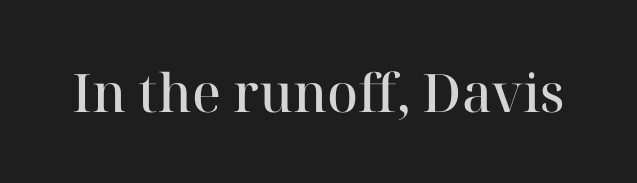
Q: Is the text bold? A: Semi-bold.
Q: Is the text italic (slanted)? A: No, it is upright.
Q: Is the typeface a serif or a sans-serif typeface? A: Serif.
Q: Is the text underlined? A: No.
Q: Is the spacing between letters normal or unusually wide? A: Normal.
Q: Width (condensed, normal, or wide)? A: Normal.
Q: Stroke contrast? A: High.
Q: x-height? A: Medium.
Q: Monospaced? A: No.
